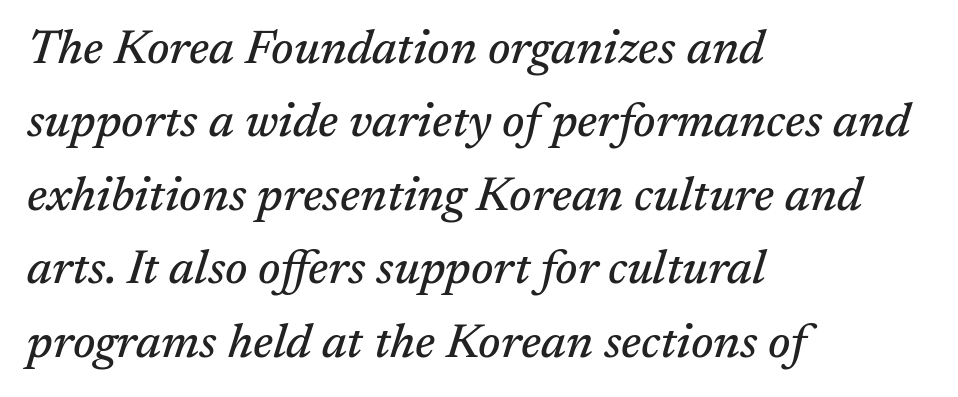
Inter-character spacing is left at the font's built-in metrics. The paragraph shown leans on its left margin. Quick note: italic. Notice how descenders clear the ascenders below comfortably — that's standard leading. These lines are rendered in a variable-pitch font.
